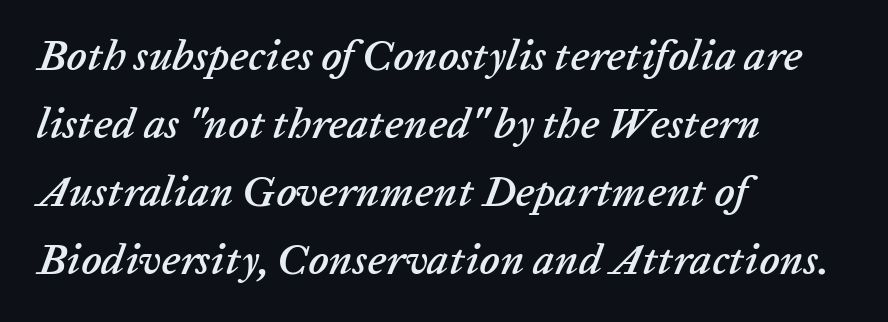
The image shows 43 px text type, italic (leaning right); set left-aligned, normal line spacing (1.58x), normal letter spacing, not underlined; low stroke contrast and a medium x-height.
